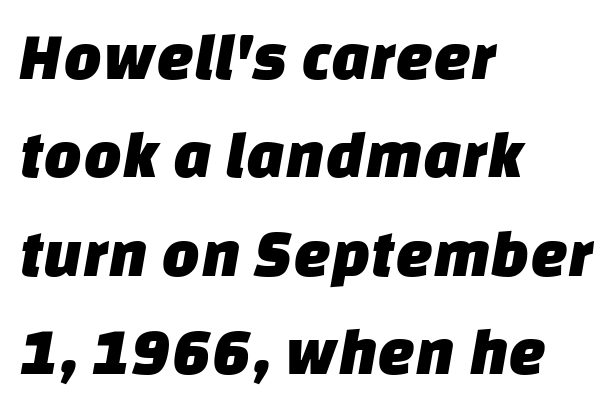
The passage shown is typed in a proportional face where columns would drift. A typesetter would call this zero additional tracking. No feet cap the strokes, marking this as sans-serif type. One glance says typical: line gaps are just what's usual.
